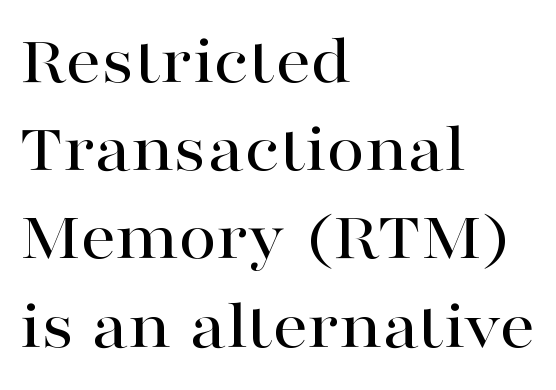
Q: Is the text italic (slanted)? A: No, it is upright.
Q: Is the typeface a serif or a sans-serif typeface? A: Serif.
Q: Is the text underlined? A: No.
Q: How is the paragraph aligned? A: Left-aligned.
Q: Is the spacing between letters normal or unusually wide? A: Normal.
Q: Is the spacing between lines tight, normal or loose? A: Normal.
Q: Width (condensed, normal, or wide)? A: Wide.
Q: Stroke contrast? A: High.
Q: x-height? A: Medium.
Q: Monospaced? A: No.
